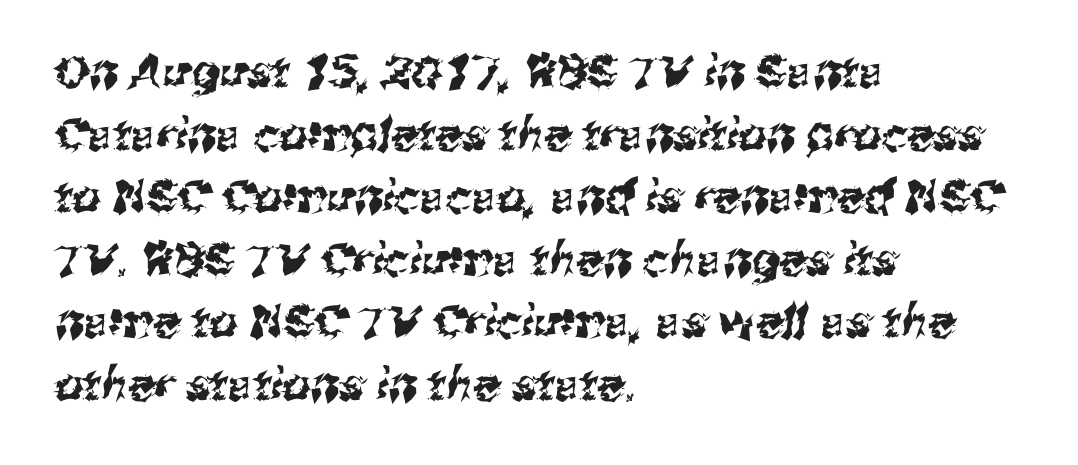
{"serif": "no", "width": "normal", "stroke_contrast": "medium", "x_height": "medium", "monospaced": "no", "underline": "no", "align": "left", "line_spacing": "normal", "line_spacing_ratio": 1.39, "letter_spacing": "normal", "letter_spacing_em": 0.0, "glyph_px": 45}
